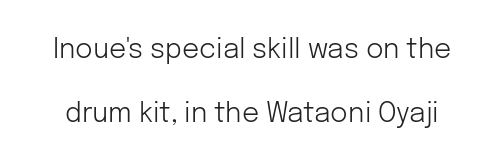
Q: Is the text bold? A: No.
Q: Is the text italic (slanted)? A: No, it is upright.
Q: Is the text underlined? A: No.
Q: Is the spacing between letters normal or unusually wide? A: Normal.
Q: Is the spacing between lines tight, normal or loose? A: Loose.
